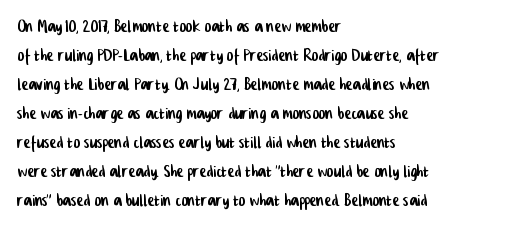
The image shows 21 px text type; set left-aligned, normal line spacing (1.38x), normal letter spacing, not underlined.
